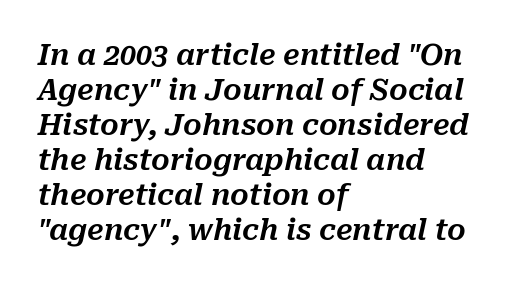
Q: Is the text italic (slanted)? A: Yes, it leans right by about 10 degrees.
Q: Is the text underlined? A: No.
Q: How is the paragraph aligned? A: Left-aligned.
Q: Is the spacing between letters normal or unusually wide? A: Normal.
Q: Width (condensed, normal, or wide)? A: Normal.
Q: Stroke contrast? A: Medium.
Q: x-height? A: Medium.
Q: Monospaced? A: No.
